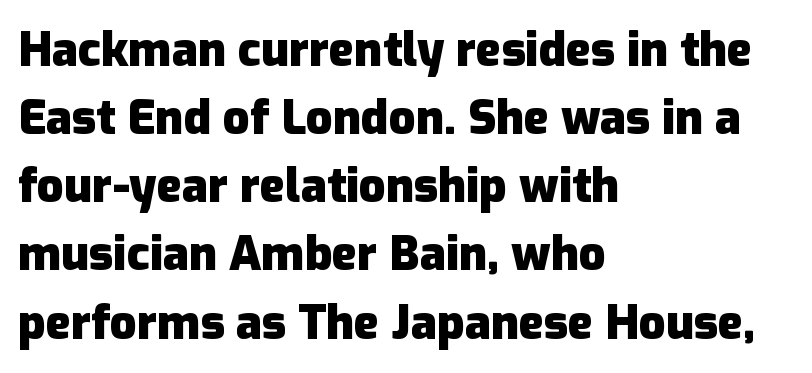
The image shows 47 px heavy sans-serif type, upright; set left-aligned, normal line spacing (1.45x), normal letter spacing, not underlined; low stroke contrast and a medium x-height.
